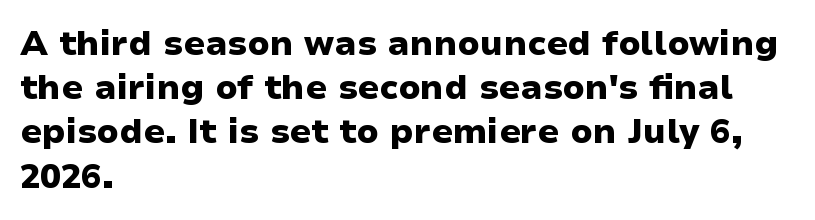
The letters are bold, with thick, heavy strokes. No italicization has been applied; the sample stays upright. A bare baseline throughout the passage. A student would call this left alignment; a typographer would say flush left, rag right.
